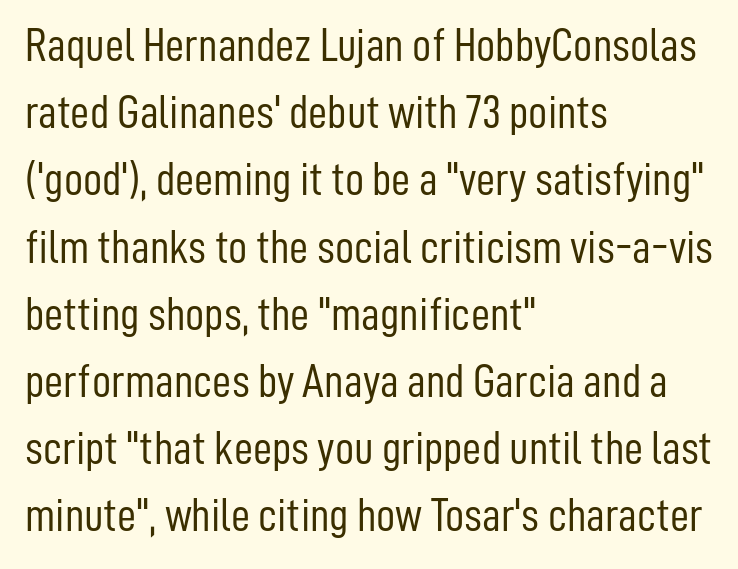
Classification — sans serif. Nothing unusual about the tracking: characters are spaced as the font intends. Any mark beneath the type? The region is blank. Rendered with straight, roman letterforms. Is this a heavy cut? Hardly; it is regular or lighter. Whoever set this chose a conventional vertical rhythm.
